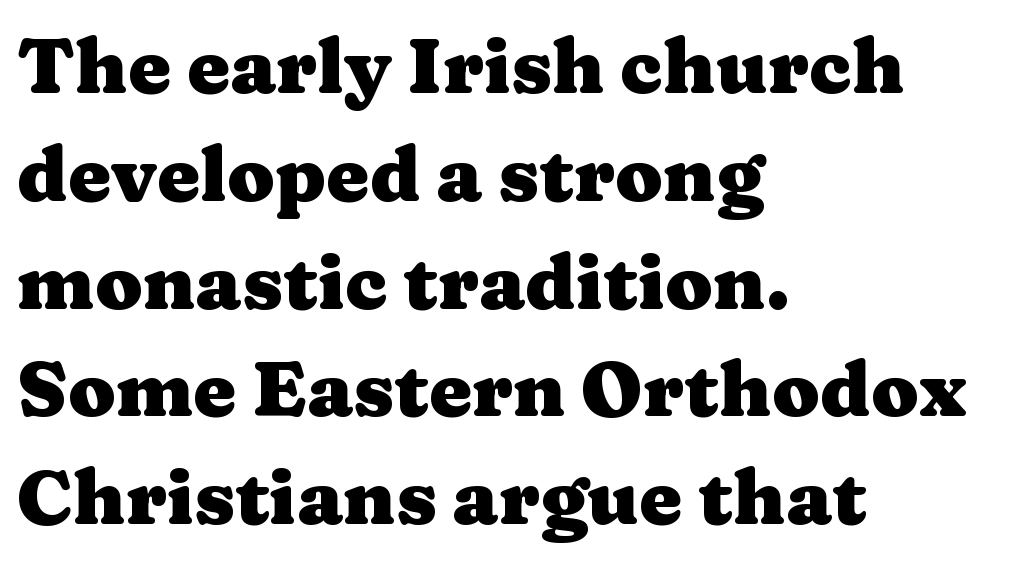
Q: Is the text bold? A: Yes.
Q: Is the text italic (slanted)? A: No, it is upright.
Q: Is the typeface a serif or a sans-serif typeface? A: Serif.
Q: Is the text underlined? A: No.
Q: How is the paragraph aligned? A: Left-aligned.
Q: Is the spacing between letters normal or unusually wide? A: Normal.
Q: Is the spacing between lines tight, normal or loose? A: Normal.
Q: Width (condensed, normal, or wide)? A: Wide.
Q: Stroke contrast? A: Medium.
Q: x-height? A: Medium.
Q: Monospaced? A: No.
